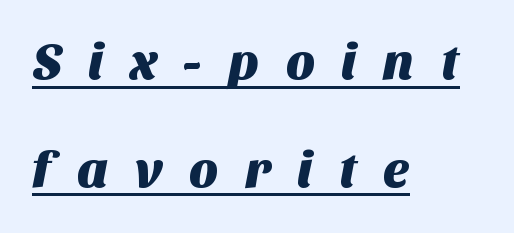
The image shows 51 px sans-serif type; set left-aligned, loose line spacing (2.11x), unusually wide letter spacing (+0.5 em), underlined; medium stroke contrast and a large x-height.
